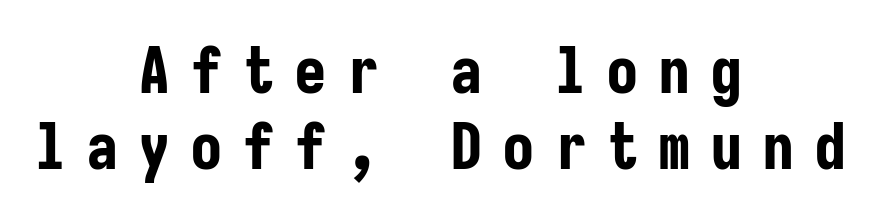
{"serif": "no", "italic": "no", "bold": "yes", "weight": "bold", "width": "condensed", "stroke_contrast": "low", "x_height": "medium", "monospaced": "yes", "underline": "no", "align": "center", "line_spacing_ratio": 1.17, "letter_spacing": "wide", "letter_spacing_em": 0.3, "glyph_px": 65}
